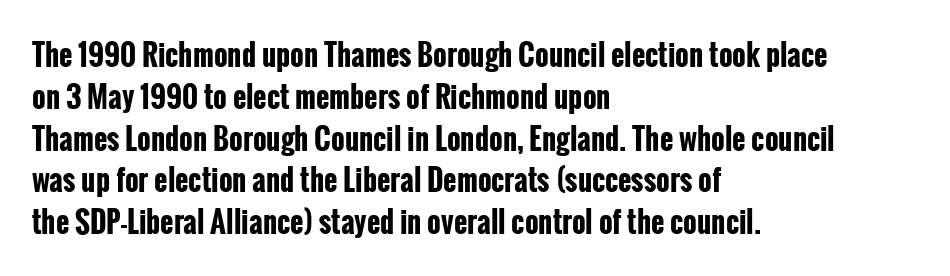
The image shows 29 px bold, condensed sans-serif type, upright; set left-aligned, normal line spacing (1.44x), normal letter spacing, not underlined; low stroke contrast and a medium x-height.
